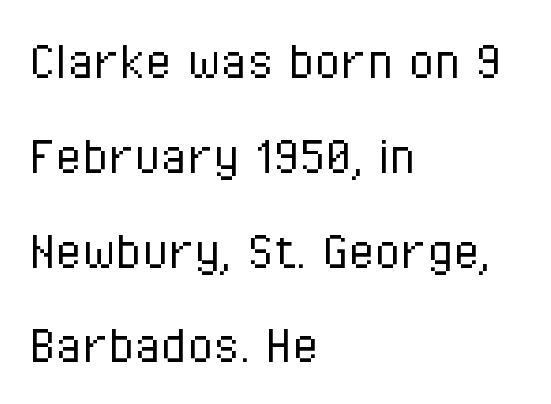
{"serif": "no", "italic": "no", "bold": "no", "weight": "light", "width": "condensed", "stroke_contrast": "low", "x_height": "medium", "monospaced": "no", "underline": "no", "align": "left", "line_spacing": "normal", "line_spacing_ratio": 1.58, "letter_spacing": "normal", "letter_spacing_em": 0.0, "glyph_px": 60}
